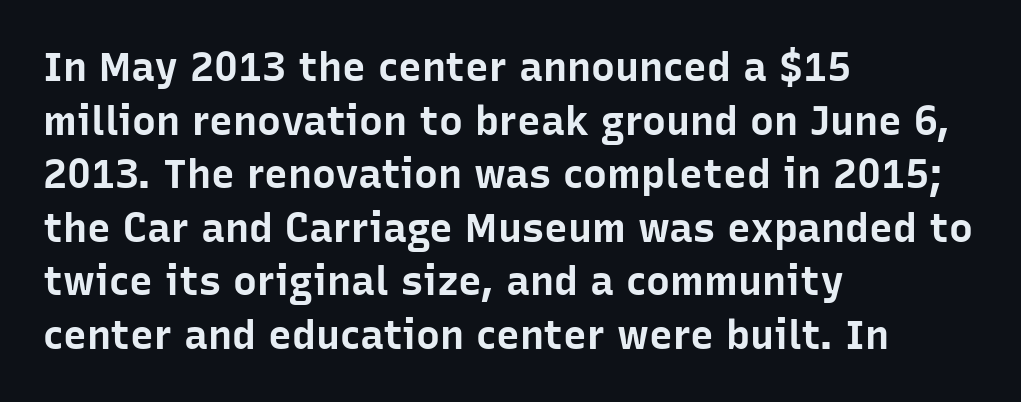
The gaps between neighbouring characters are ordinary and unremarkable. A dark, heavy texture on the line: the type is bold. Is this a fixed-width face? No — the glyphs have proportional, varying widths. A typesetter would mark this as roman, not italic.
